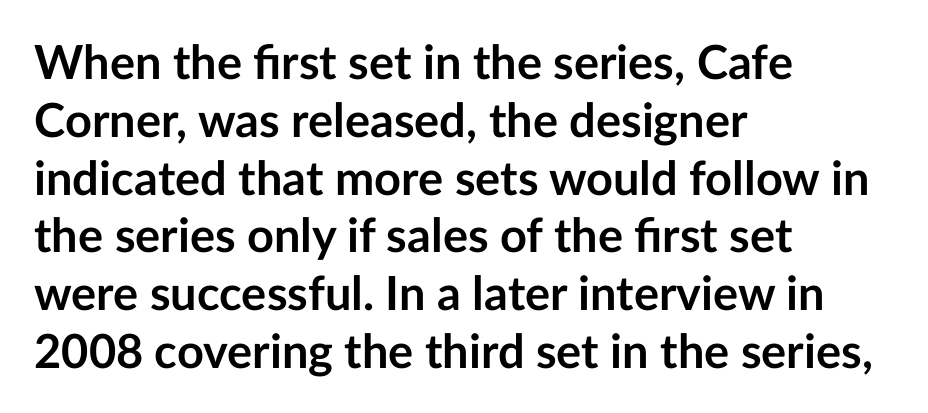
You could not count columns in this text — the font is proportionally spaced. A typesetter would label this face a sans. This is roman type, the default non-slanted kind. Typeset ragged right — the left edge is the straight one. Students, this is bold: see how much ink each stroke carries.
